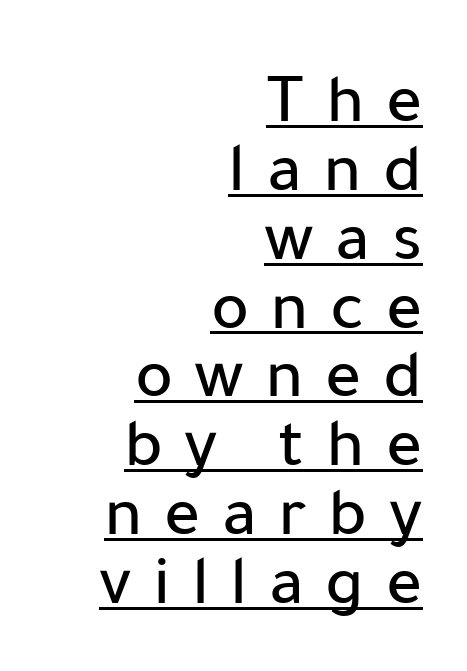
Observe the absence of serifs on each vertical stroke in this sample. Glyph-to-glyph distance is far greater than everyday printed text. The rendering uses a small line-height, squeezing the rows. The rendered words wear a rule along their underside.
